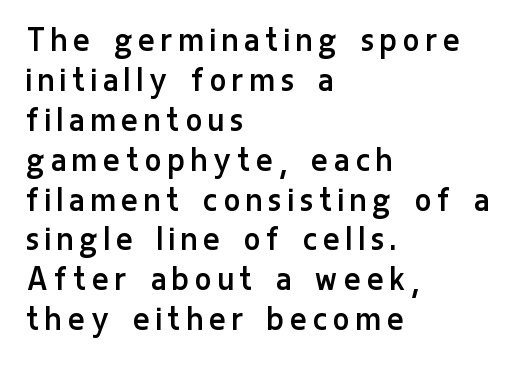
Are there feet on the stems? There aren't — it's a sans. No chunkiness to these letters — they're not bold. The passage shown stacks its lines with hardly any gap. One-word summary of the alignment: left.
